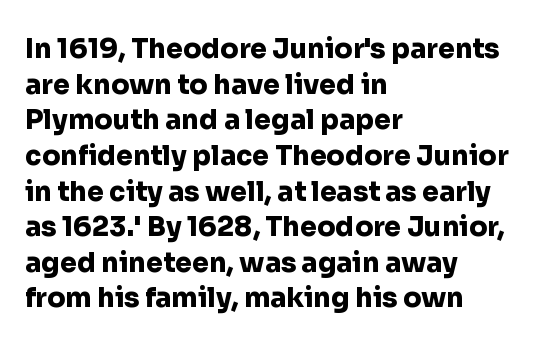
Q: Is the text bold? A: Yes.
Q: Is the text italic (slanted)? A: No, it is upright.
Q: Is the text underlined? A: No.
Q: How is the paragraph aligned? A: Left-aligned.
Q: Is the spacing between letters normal or unusually wide? A: Normal.
Q: Is the spacing between lines tight, normal or loose? A: Normal.
